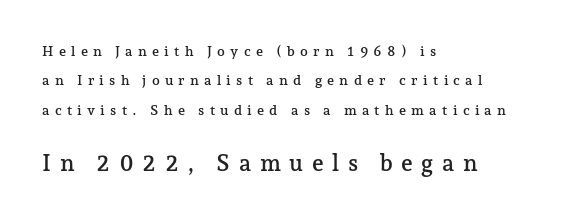
Q: Is the text italic (slanted)? A: No, it is upright.
Q: Is the text underlined? A: No.
Q: How is the paragraph aligned? A: Left-aligned.
Q: Is the spacing between letters normal or unusually wide? A: Unusually wide.
Q: Is the spacing between lines tight, normal or loose? A: Loose.
Q: Which block of text is set in a larger size, the first (top) or the second (bottom)? A: The second (bottom) one.
